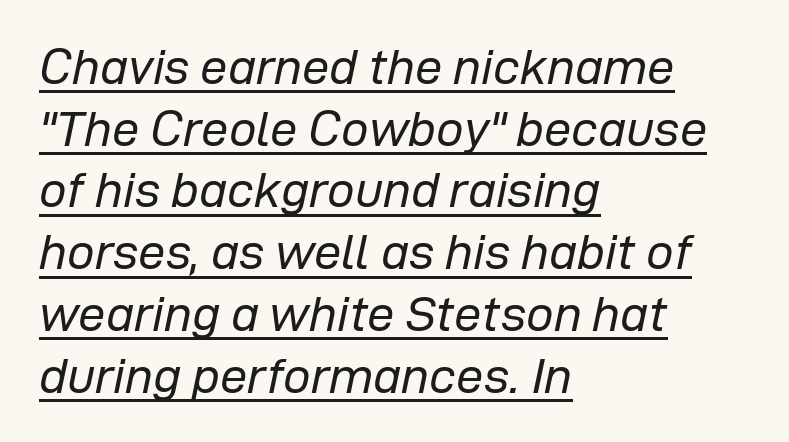
Is there an underline? Yes — a line sits under the letters. Do the characters align in a grid? No, the font is proportional. Observe the ordinary spacing: letters are neighbours, not strangers. Does the copy run flush right? No — it runs flush left. Compared with ordinary roman type, these characters are visibly tilted.
